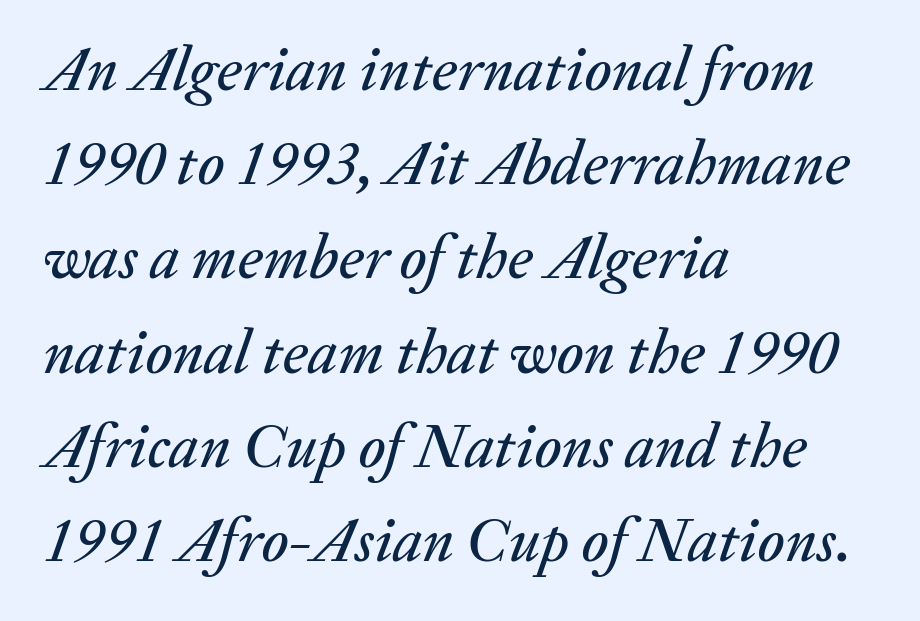
The image shows 62 px text type, italic (leaning right); set left-aligned, normal line spacing (1.52x), normal letter spacing, not underlined; medium stroke contrast and a medium x-height.
